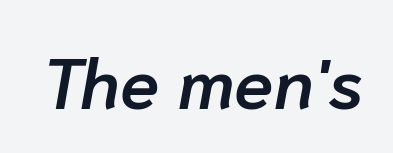
The image shows 71 px semibold type, italic (leaning right); set normal letter spacing, not underlined; low stroke contrast and a medium x-height.
